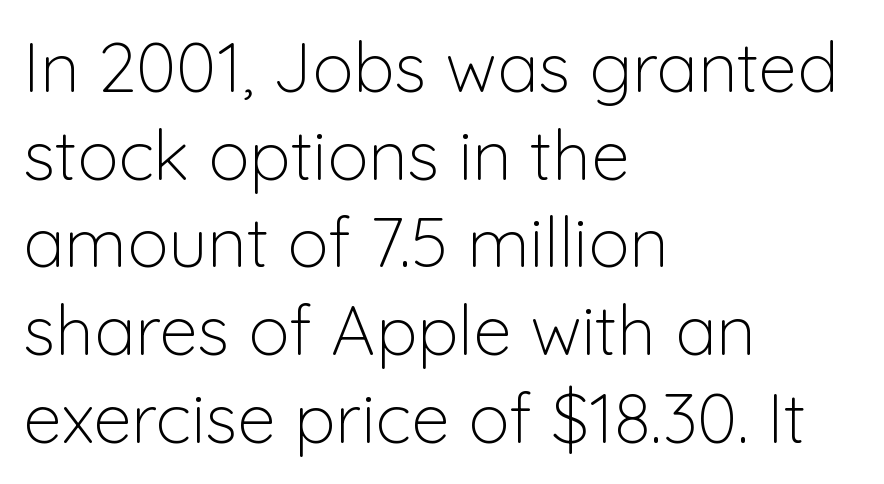
{"serif": "no", "italic": "no", "bold": "no", "weight": "light", "width": "normal", "stroke_contrast": "low", "x_height": "medium", "monospaced": "no", "underline": "no", "align": "left", "line_spacing": "normal", "line_spacing_ratio": 1.27, "letter_spacing": "normal", "letter_spacing_em": 0.0, "glyph_px": 69}
